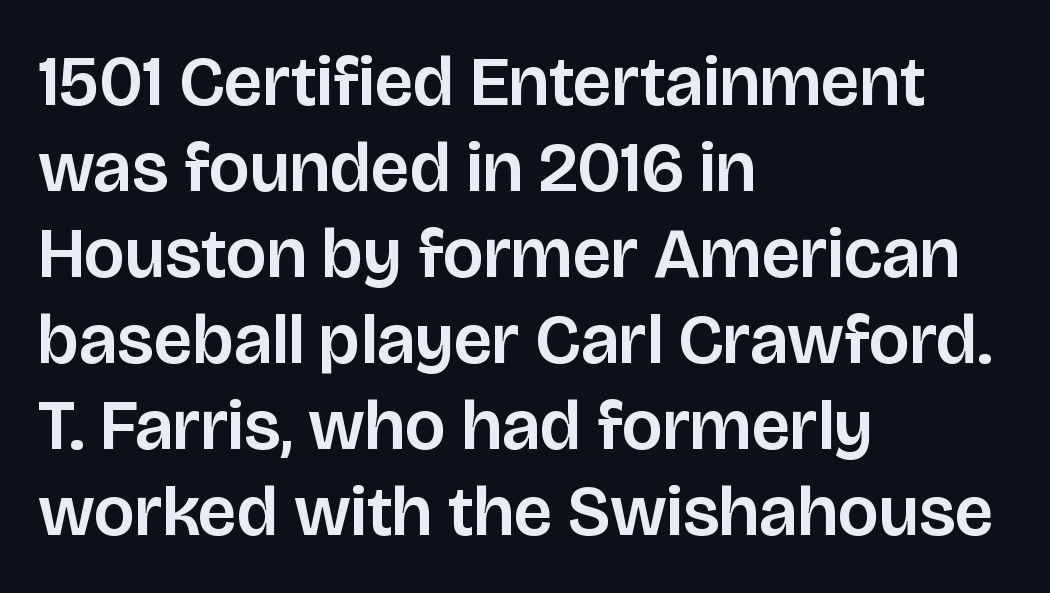
Q: Is the text italic (slanted)? A: No, it is upright.
Q: Is the typeface a serif or a sans-serif typeface? A: Sans-serif.
Q: Is the text underlined? A: No.
Q: How is the paragraph aligned? A: Left-aligned.
Q: Is the spacing between letters normal or unusually wide? A: Normal.
Q: Width (condensed, normal, or wide)? A: Normal.
Q: Stroke contrast? A: Low.
Q: x-height? A: Large.
Q: Monospaced? A: No.
